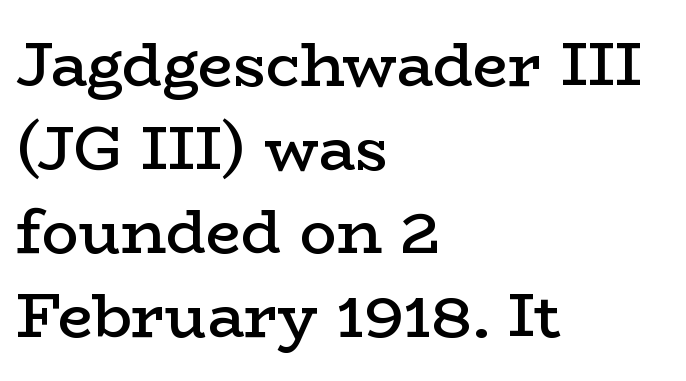
The image shows 62 px semibold, wide serif type, upright; set left-aligned, normal line spacing (1.35x), normal letter spacing, not underlined; low stroke contrast and a medium x-height.
